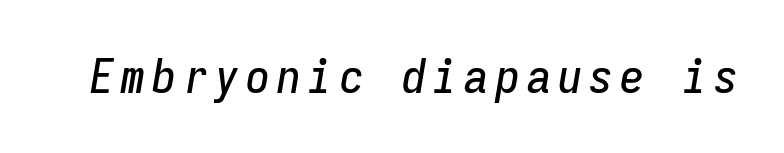
The image shows 48 px condensed type, italic (leaning right), monospaced; set not underlined; low stroke contrast and a medium x-height.
